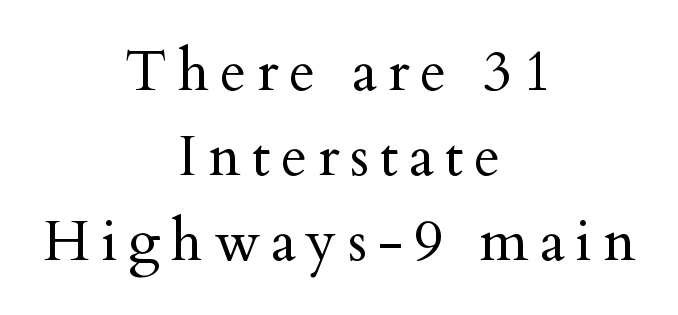
The image shows 57 px regular-weight serif type, upright; set centered, normal line spacing (1.49x), not underlined; medium stroke contrast and a small x-height.
